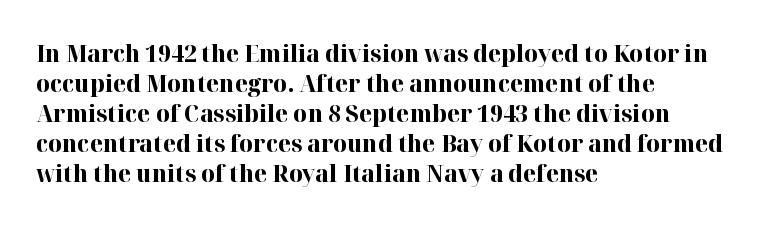
Q: Is the text bold? A: Yes.
Q: Is the text italic (slanted)? A: No, it is upright.
Q: Is the text underlined? A: No.
Q: How is the paragraph aligned? A: Left-aligned.
Q: Is the spacing between letters normal or unusually wide? A: Normal.
Q: Is the spacing between lines tight, normal or loose? A: Normal.
